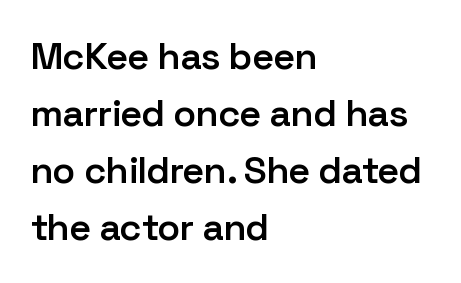
Q: Is the text bold? A: Semi-bold.
Q: Is the text italic (slanted)? A: No, it is upright.
Q: Is the typeface a serif or a sans-serif typeface? A: Sans-serif.
Q: Is the text underlined? A: No.
Q: How is the paragraph aligned? A: Left-aligned.
Q: Is the spacing between letters normal or unusually wide? A: Normal.
Q: Is the spacing between lines tight, normal or loose? A: Normal.
Q: Width (condensed, normal, or wide)? A: Normal.
Q: Stroke contrast? A: Low.
Q: x-height? A: Medium.
Q: Monospaced? A: No.
